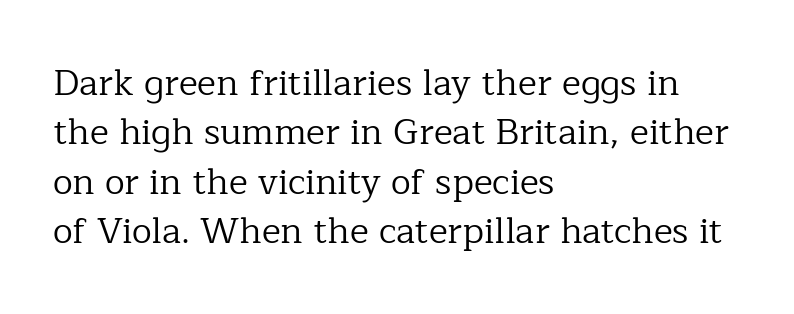
{"serif": "yes", "italic": "no", "bold": "no", "weight": "regular", "width": "normal", "stroke_contrast": "low", "x_height": "medium", "monospaced": "no", "underline": "no", "align": "left", "line_spacing": "normal", "line_spacing_ratio": 1.37, "letter_spacing": "normal", "letter_spacing_em": 0.0, "glyph_px": 36}
